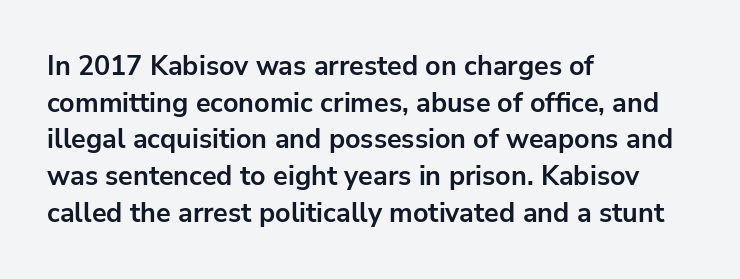
Q: Is the text bold? A: Yes.
Q: Is the text italic (slanted)? A: No, it is upright.
Q: Is the text underlined? A: No.
Q: How is the paragraph aligned? A: Left-aligned.
Q: Is the spacing between letters normal or unusually wide? A: Normal.
Q: Is the spacing between lines tight, normal or loose? A: Normal.
